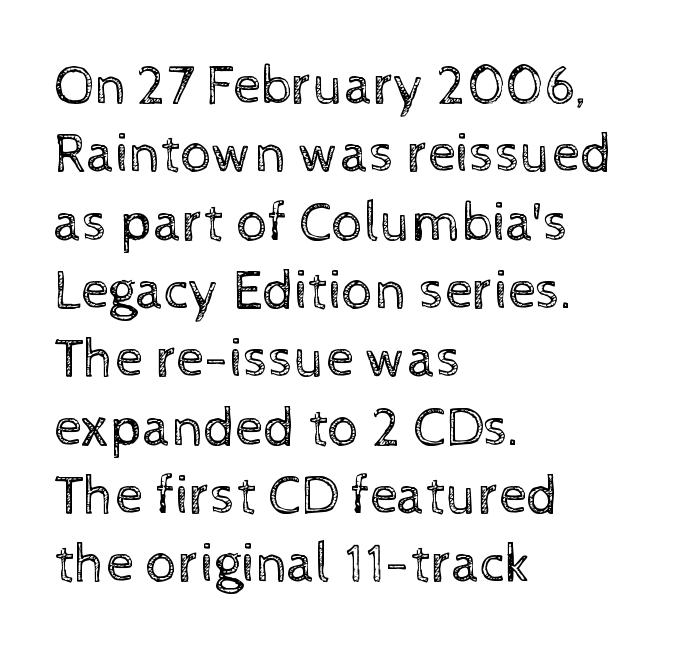
Q: Is the text bold? A: No.
Q: Is the text italic (slanted)? A: No, it is upright.
Q: Is the text underlined? A: No.
Q: How is the paragraph aligned? A: Left-aligned.
Q: Is the spacing between letters normal or unusually wide? A: Normal.
Q: Width (condensed, normal, or wide)? A: Normal.
Q: x-height? A: Medium.
Q: Monospaced? A: No.
